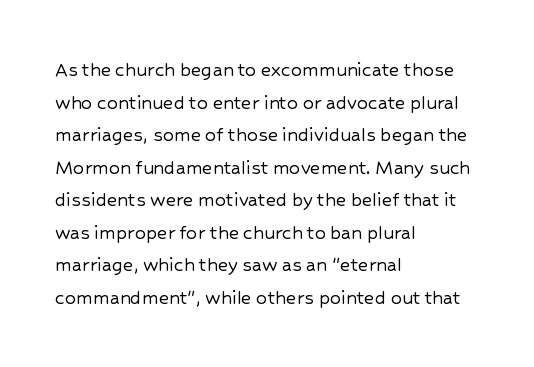
The image shows 22 px text type, upright; set left-aligned, normal line spacing (1.48x), normal letter spacing, not underlined.
